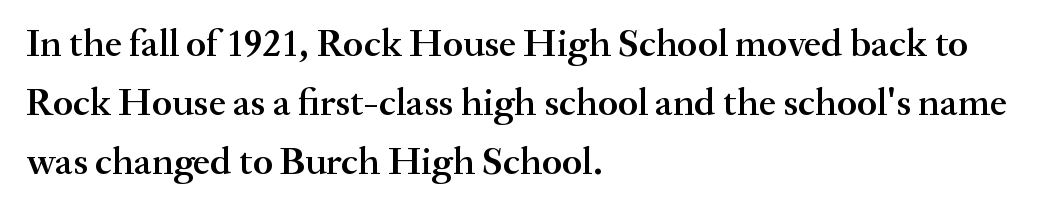
The image shows 39 px semibold serif type, upright; set left-aligned, normal line spacing (1.51x), normal letter spacing, not underlined; medium stroke contrast and a small x-height.
